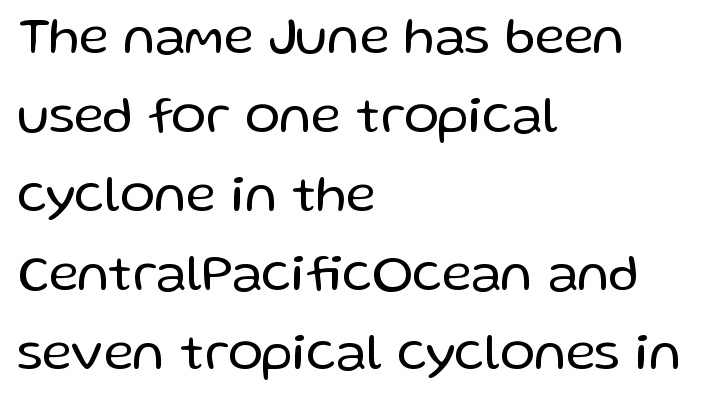
The image shows 52 px regular-weight sans-serif type, upright; set left-aligned, normal line spacing (1.52x), normal letter spacing, not underlined; low stroke contrast and a medium x-height.
